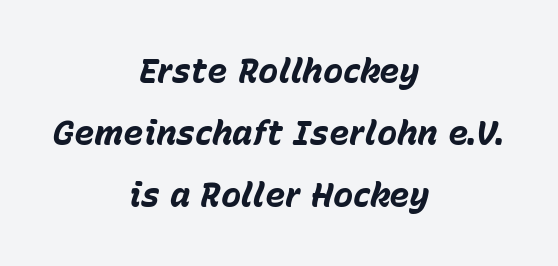
These lines stack symmetrically, like a column narrowing and widening about its center. These lines were composed using italics. Honestly, there is no underline to notice here at all. Nothing unusual about the tracking: characters are spaced as the font intends.
